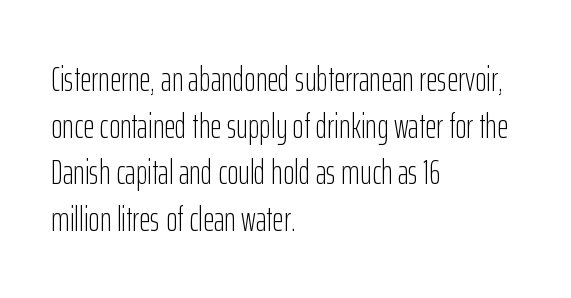
Check where the strokes stop: nothing finishes them off — pure sans. Do the letters lean? They stand straight. Spacing verdict: proportional, widths tailored to each character. Stroke thickness stays within the range of a standard reading face or lighter. The space beneath each line is pristine and unruled. The leading is moderate, giving the passage an even texture.
